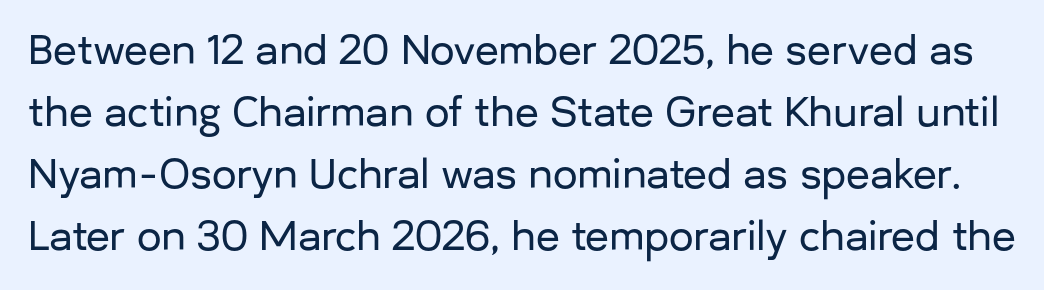
{"serif": "no", "italic": "no", "width": "normal", "stroke_contrast": "low", "x_height": "medium", "monospaced": "no", "underline": "no", "line_spacing": "normal", "line_spacing_ratio": 1.59, "letter_spacing": "normal", "letter_spacing_em": 0.0, "glyph_px": 39}
